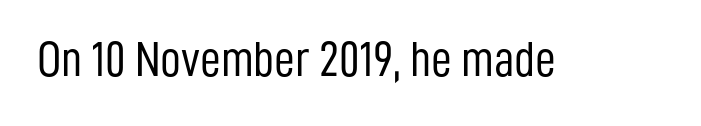
Q: Is the text bold? A: No.
Q: Is the text italic (slanted)? A: No, it is upright.
Q: Is the typeface a serif or a sans-serif typeface? A: Sans-serif.
Q: Is the text underlined? A: No.
Q: Is the spacing between letters normal or unusually wide? A: Normal.
Q: Width (condensed, normal, or wide)? A: Condensed.
Q: Stroke contrast? A: Low.
Q: x-height? A: Medium.
Q: Monospaced? A: No.
